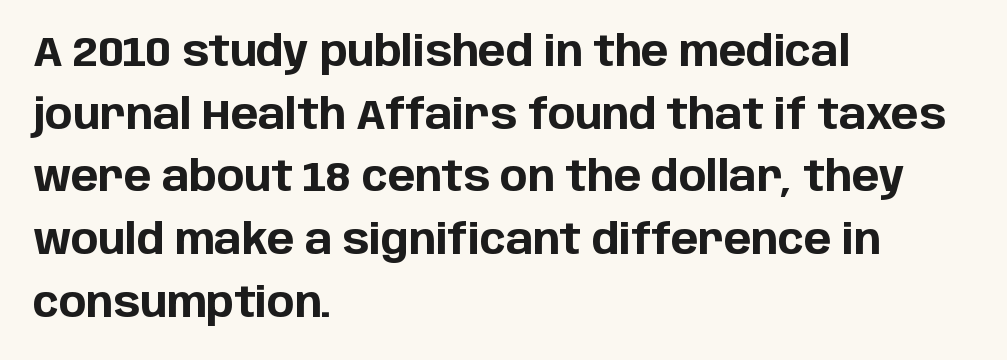
The image shows 41 px bold sans-serif type, upright; set left-aligned, normal line spacing (1.53x), normal letter spacing, not underlined; low stroke contrast and a large x-height.
